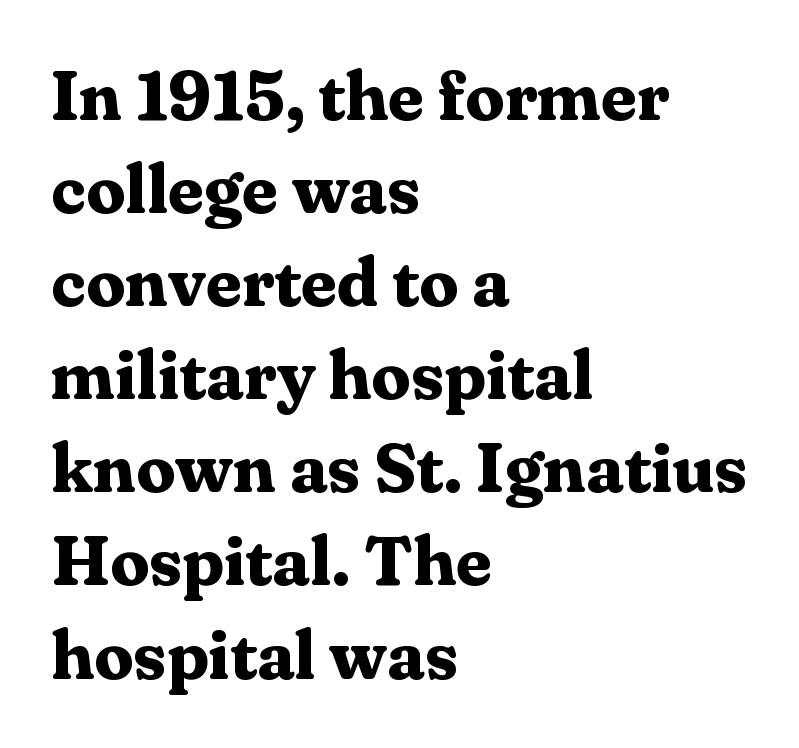
The image shows 70 px bold serif type, upright; set left-aligned, normal line spacing (1.33x), normal letter spacing, not underlined; medium stroke contrast and a medium x-height.
